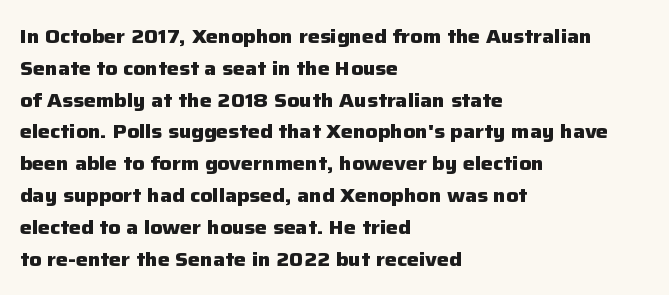
{"italic": "no", "bold": "yes", "underline": "no", "align": "left", "line_spacing": "normal", "line_spacing_ratio": 1.59, "letter_spacing": "normal", "letter_spacing_em": 0.0, "glyph_px": 20}
